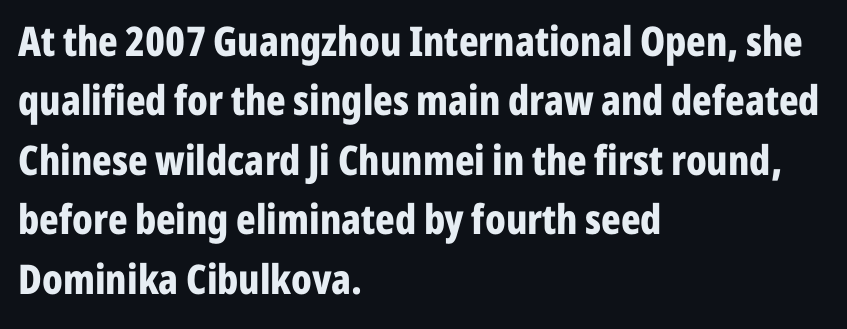
{"serif": "no", "italic": "no", "bold": "yes", "weight": "bold", "width": "condensed", "stroke_contrast": "low", "x_height": "medium", "monospaced": "no", "underline": "no", "align": "left", "line_spacing": "normal", "line_spacing_ratio": 1.45, "letter_spacing": "normal", "letter_spacing_em": 0.0, "glyph_px": 41}
